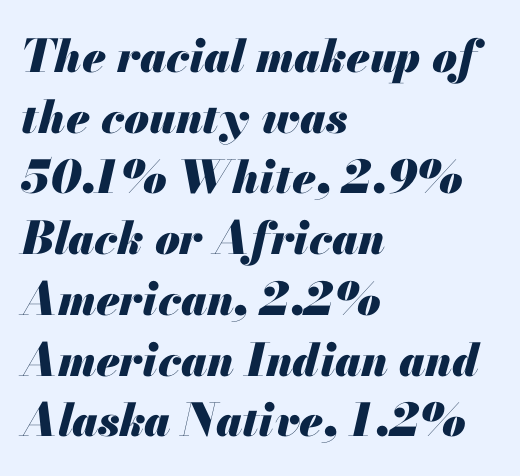
The passage shown is typed in a proportional face where columns would drift. Which margin do the lines hug? The left one — the right edge is uneven. The words here are not underlined. Nobody touched the tracking dial on this one.
